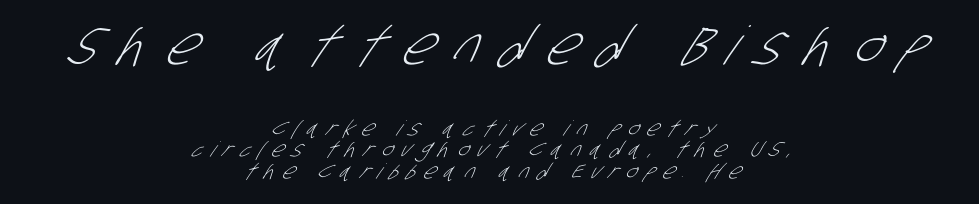
{"serif": "no", "bold": "no", "weight": "light", "width": "condensed", "stroke_contrast": "low", "x_height": "large", "monospaced": "no", "underline": "no", "align": "center", "line_spacing": "tight", "line_spacing_ratio": 1.04, "letter_spacing": "wide", "letter_spacing_em": 0.41, "larger_block": "first", "size_ratio": 2.52, "glyph_px": 53}
